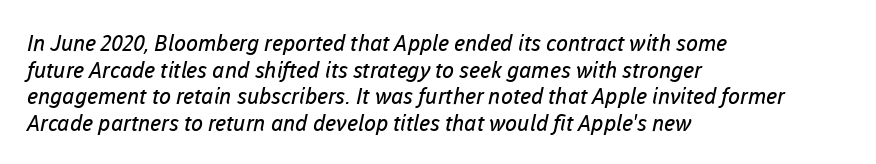
The image shows 22 px text type; set left-aligned, line spacing 1.21x, normal letter spacing, not underlined.
